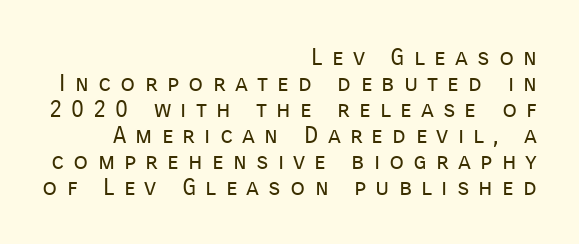
Q: Is the text bold? A: No.
Q: Is the text italic (slanted)? A: No, it is upright.
Q: Is the text underlined? A: No.
Q: How is the paragraph aligned? A: Right-aligned.
Q: Is the spacing between letters normal or unusually wide? A: Unusually wide.
Q: Is the spacing between lines tight, normal or loose? A: Tight.
